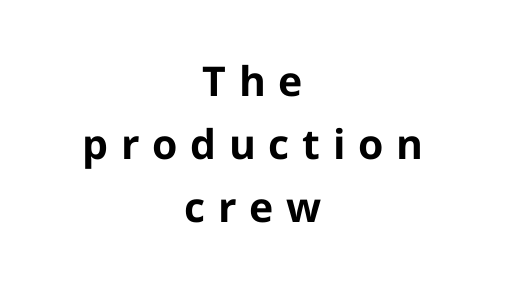
When letters stand straight like this, we call the style roman or upright. Does the leading feel generous? No, just average. This rendering features lettering with no underline. Look at the tracking — it's clearly loosened, letters drifting apart. Every letter is thick-stroked: bold, no question. Note the varied advance widths — an 'i' is clearly narrower than an 'm'.
